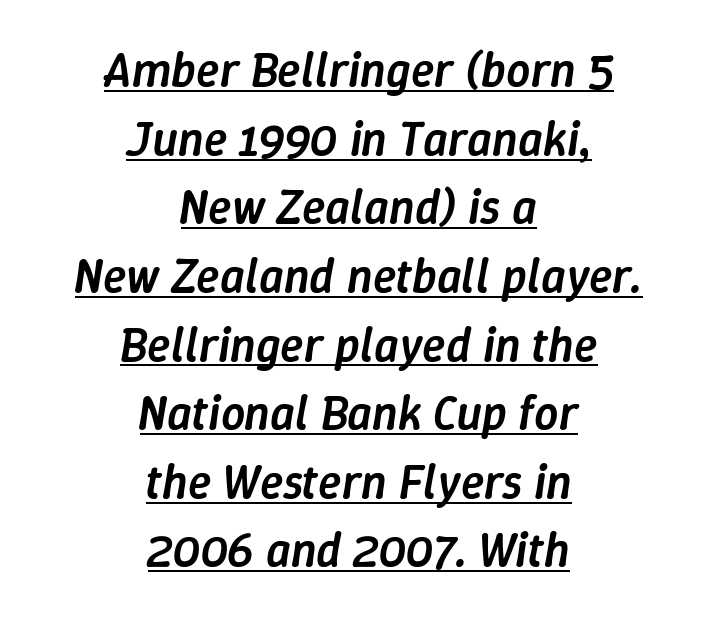
{"italic": "yes", "lean": "right", "slant_degrees": 9, "bold": "semi", "weight": "semibold", "width": "normal", "stroke_contrast": "low", "x_height": "medium", "monospaced": "no", "underline": "yes", "align": "center", "line_spacing": "normal", "line_spacing_ratio": 1.43, "letter_spacing": "normal", "letter_spacing_em": 0.0, "glyph_px": 48}
